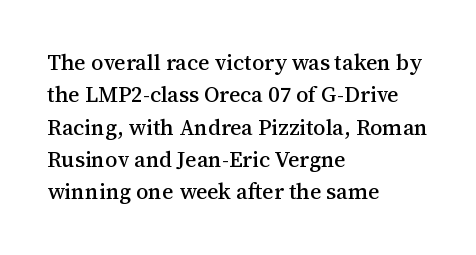
Bare-footed words on every line. The space between consecutive lines is moderate. Caption: standard tracking, unaltered. The lettering holds an erect, upright posture throughout. The text block is weighted toward the left margin, trailing off unevenly rightward.
